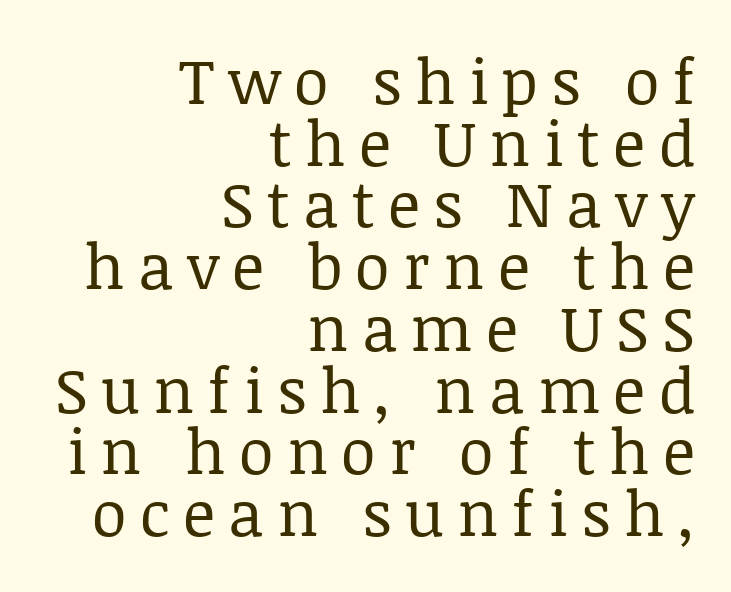
Caption: multi-line text, flush right, ragged left. Glyph-to-glyph distance is far greater than everyday printed text. Stems and bowls with no extra thickness — not bold. Regarding leading, the lines here are crowded together.
